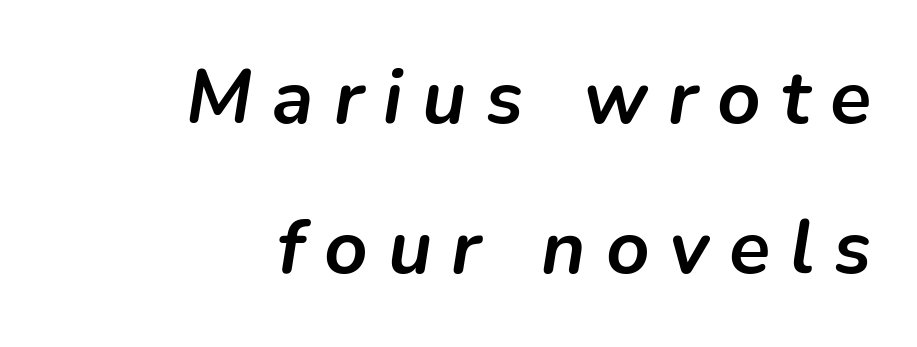
Every row of glyphs terminates at an identical x-position on the right. Looks like regular typesetting: each glyph gets only the width it needs. The space between consecutive lines is lavish. Would a proofreader flag this as italicized? Yes. Descender tails drop into unmarked territory. Every letter is thick-stroked: bold, no question.
